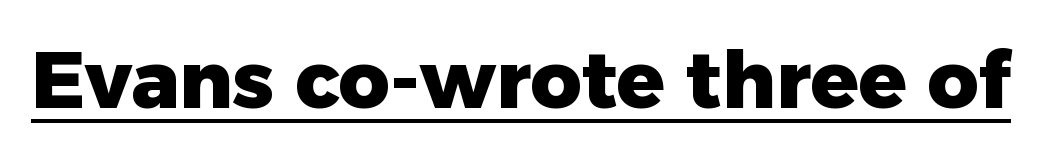
{"serif": "no", "italic": "no", "bold": "yes", "weight": "heavy", "width": "normal", "stroke_contrast": "low", "x_height": "medium", "monospaced": "no", "underline": "yes", "letter_spacing": "normal", "letter_spacing_em": 0.0, "glyph_px": 79}
